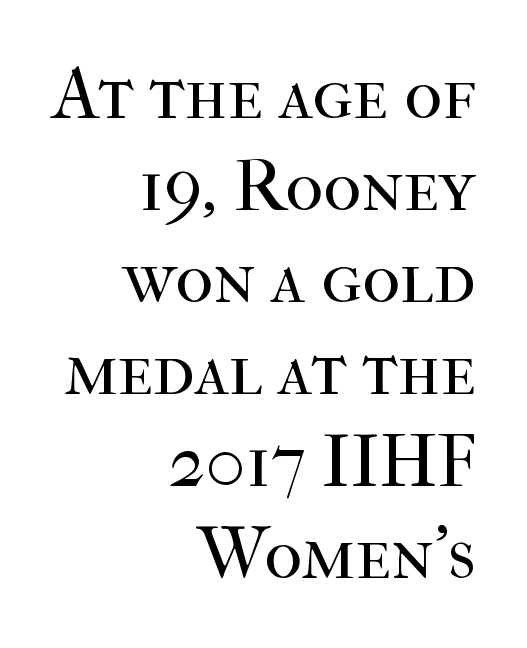
Q: Is the text bold? A: No.
Q: Is the text italic (slanted)? A: No, it is upright.
Q: Is the typeface a serif or a sans-serif typeface? A: Serif.
Q: Is the text underlined? A: No.
Q: How is the paragraph aligned? A: Right-aligned.
Q: Is the spacing between letters normal or unusually wide? A: Normal.
Q: Is the spacing between lines tight, normal or loose? A: Normal.
Q: Width (condensed, normal, or wide)? A: Normal.
Q: Stroke contrast? A: High.
Q: x-height? A: Medium.
Q: Monospaced? A: No.
